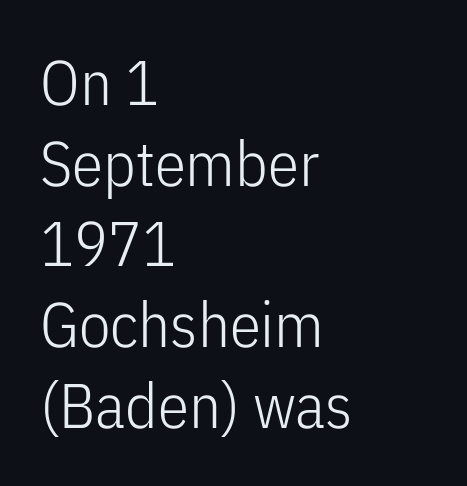
Q: Is the text bold? A: No.
Q: Is the text italic (slanted)? A: No, it is upright.
Q: Is the typeface a serif or a sans-serif typeface? A: Sans-serif.
Q: Is the text underlined? A: No.
Q: How is the paragraph aligned? A: Left-aligned.
Q: Is the spacing between letters normal or unusually wide? A: Normal.
Q: Is the spacing between lines tight, normal or loose? A: Normal.
Q: Width (condensed, normal, or wide)? A: Condensed.
Q: Stroke contrast? A: Low.
Q: x-height? A: Medium.
Q: Monospaced? A: No.
